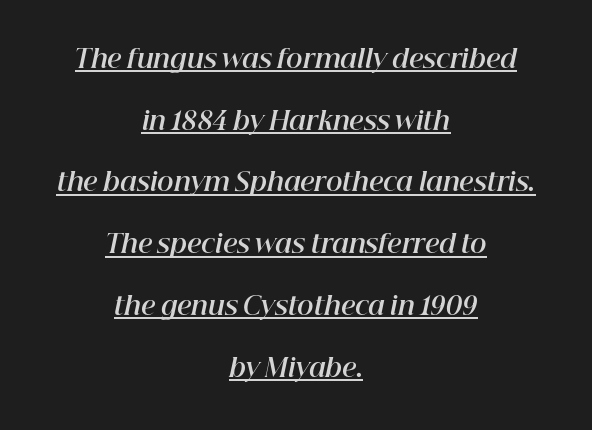
The image shows 25 px bold type, italic (leaning right); set centered, loose line spacing (2.47x), normal letter spacing, underlined.
